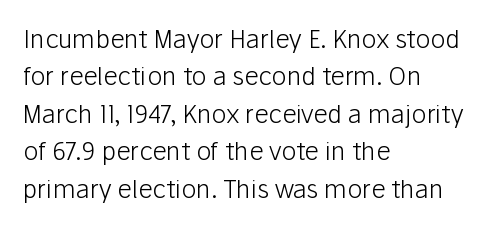
The image shows 25 px text type, upright; set left-aligned, normal line spacing (1.5x), normal letter spacing, not underlined.
